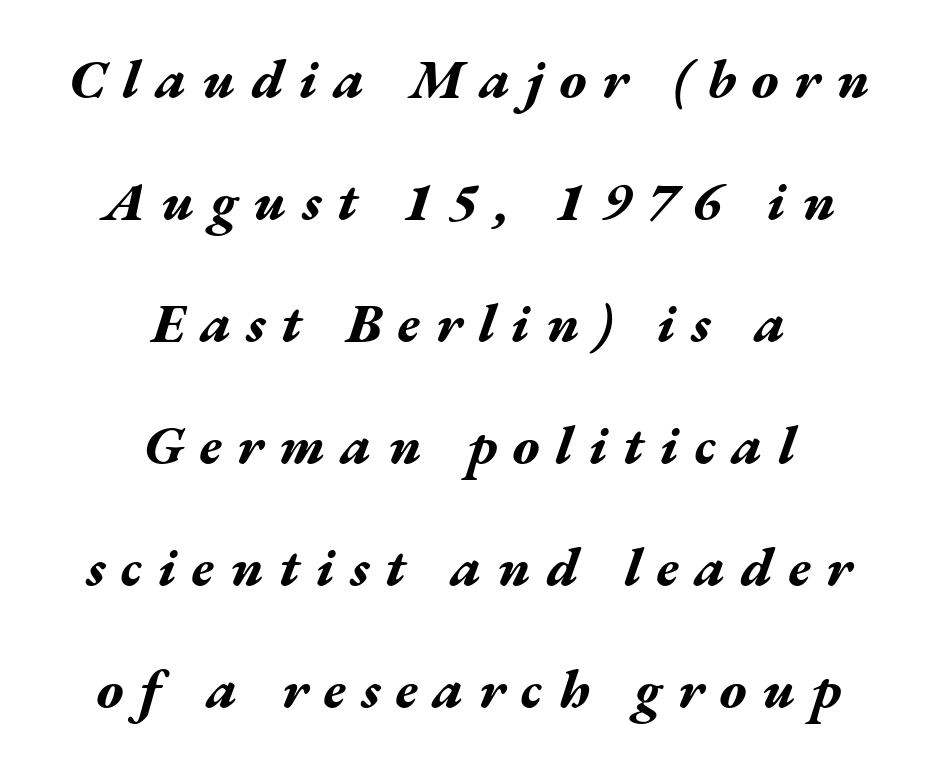
Compared with typical body copy, the letter spacing here is much looser. The font's italic variant was chosen for this text. Decoration check: the copy has no underline. Regarding leading, the lines here are spaced well apart. Visually the block forms a symmetrical silhouette, jagged on both flanks. Note the varied advance widths — an 'i' is clearly narrower than an 'm'.
